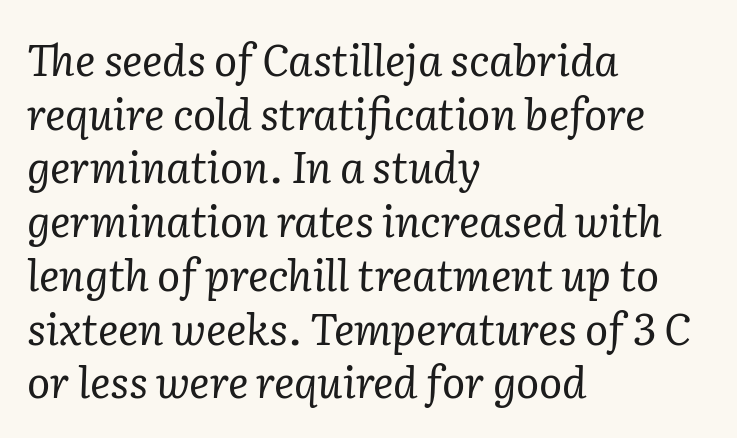
Horizontally, the lines are justified to the leading edge only. This rendering features lettering with no underline. Compared with ordinary roman type, these characters are visibly tilted. To sum up the face: it has serifs. The passage shown is not bold in any degree. A typesetter would call this zero additional tracking.
